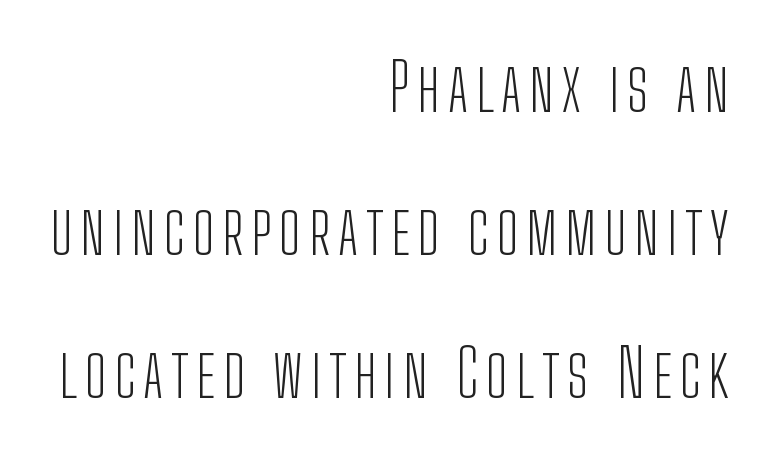
Think of a printed novel: that variable character pitch is what you see here. A typesetter would label this face a sans. Is the block centered? No — it sits flush against the right margin. Descenders hang freely into open space.
